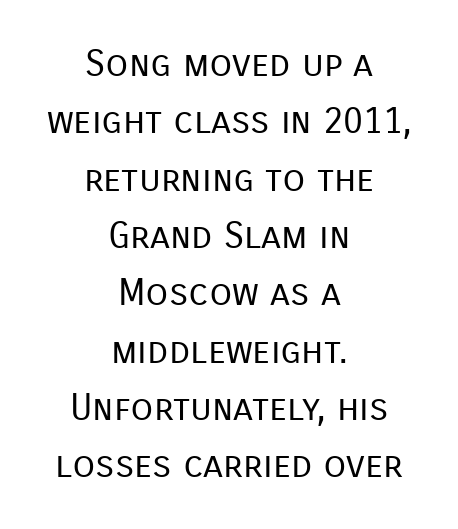
{"serif": "no", "italic": "no", "bold": "no", "weight": "regular", "width": "normal", "stroke_contrast": "low", "x_height": "medium", "monospaced": "no", "underline": "no", "align": "center", "line_spacing": "normal", "line_spacing_ratio": 1.55, "letter_spacing": "normal", "letter_spacing_em": 0.0, "glyph_px": 37}
